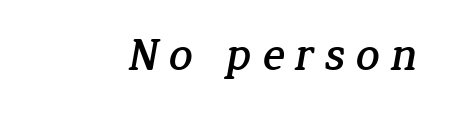
The font family rendered here belongs to the serif group. The baseline area is clear. Character widths vary here, with narrow letters taking less room than wide ones. Display-style spreading of the glyphs; the letterfit is very open.
